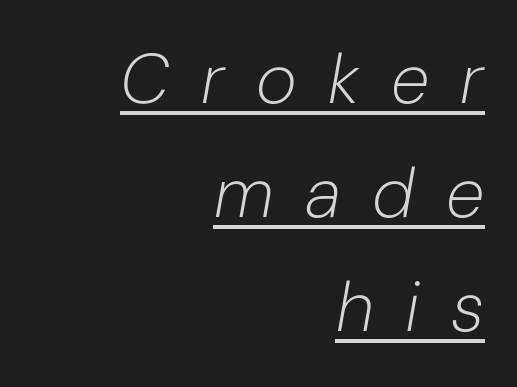
Q: Is the text bold? A: No.
Q: Is the text italic (slanted)? A: Yes, it leans right by about 10 degrees.
Q: Is the text underlined? A: Yes.
Q: How is the paragraph aligned? A: Right-aligned.
Q: Is the spacing between letters normal or unusually wide? A: Unusually wide.
Q: Is the spacing between lines tight, normal or loose? A: Normal.
Q: Width (condensed, normal, or wide)? A: Normal.
Q: Stroke contrast? A: Low.
Q: x-height? A: Medium.
Q: Monospaced? A: No.
